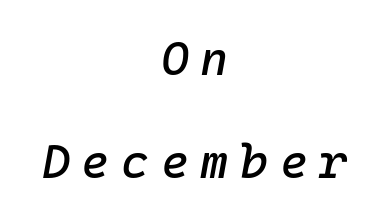
Q: Is the text italic (slanted)? A: Yes, it leans right by about 10 degrees.
Q: Is the text underlined? A: No.
Q: How is the paragraph aligned? A: Centered.
Q: Is the spacing between letters normal or unusually wide? A: Unusually wide.
Q: Is the spacing between lines tight, normal or loose? A: Loose.
Q: Width (condensed, normal, or wide)? A: Normal.
Q: Stroke contrast? A: Low.
Q: x-height? A: Medium.
Q: Monospaced? A: Yes.
